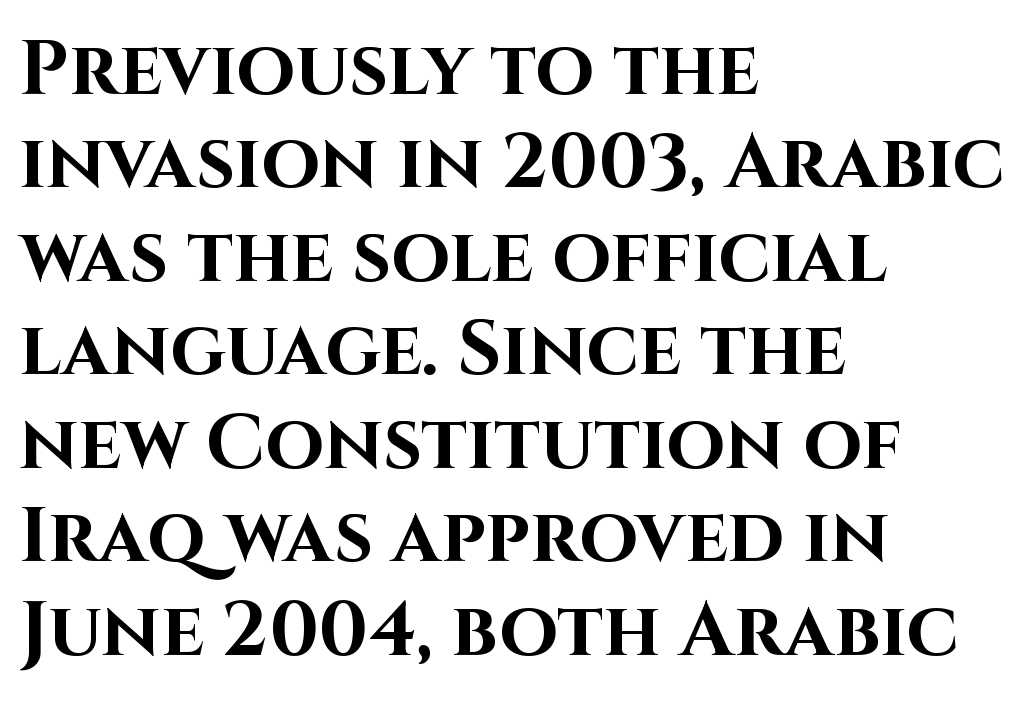
Q: Is the text bold? A: Yes.
Q: Is the text italic (slanted)? A: No, it is upright.
Q: Is the typeface a serif or a sans-serif typeface? A: Sans-serif.
Q: Is the text underlined? A: No.
Q: How is the paragraph aligned? A: Left-aligned.
Q: Is the spacing between letters normal or unusually wide? A: Normal.
Q: Width (condensed, normal, or wide)? A: Normal.
Q: Stroke contrast? A: High.
Q: x-height? A: Large.
Q: Monospaced? A: No.
